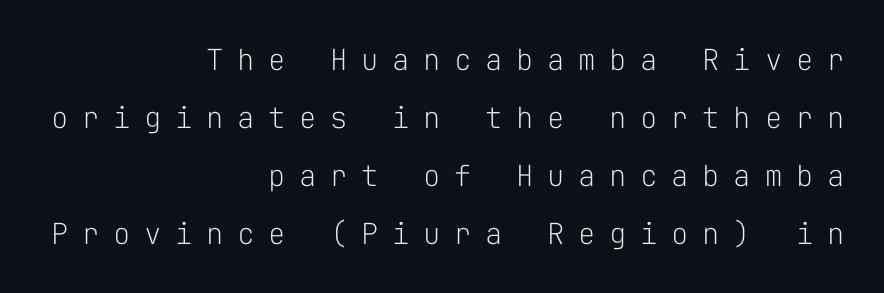
Q: Is the text bold? A: No.
Q: Is the text italic (slanted)? A: No, it is upright.
Q: Is the typeface a serif or a sans-serif typeface? A: Sans-serif.
Q: Is the text underlined? A: No.
Q: How is the paragraph aligned? A: Right-aligned.
Q: Is the spacing between letters normal or unusually wide? A: Unusually wide.
Q: Is the spacing between lines tight, normal or loose? A: Loose.
Q: Width (condensed, normal, or wide)? A: Normal.
Q: Stroke contrast? A: Low.
Q: x-height? A: Medium.
Q: Monospaced? A: Yes.
